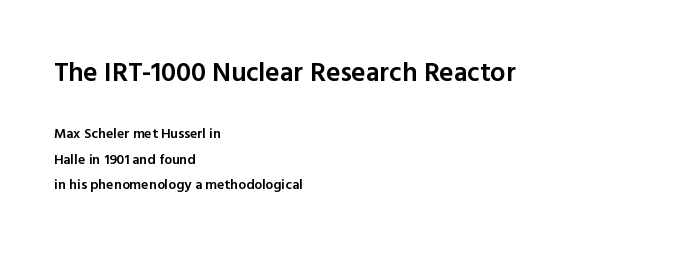
{"italic": "no", "bold": "semi", "underline": "no", "align": "left", "line_spacing_ratio": 1.81, "letter_spacing": "normal", "letter_spacing_em": 0.0, "larger_block": "first", "size_ratio": 1.93, "glyph_px": 27}
